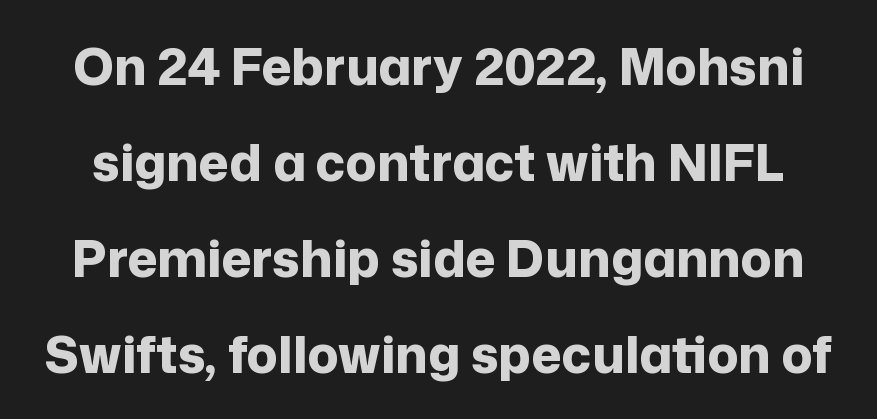
The image shows 51 px bold sans-serif type, upright; set line spacing 1.88x, normal letter spacing, not underlined; low stroke contrast and a medium x-height.
